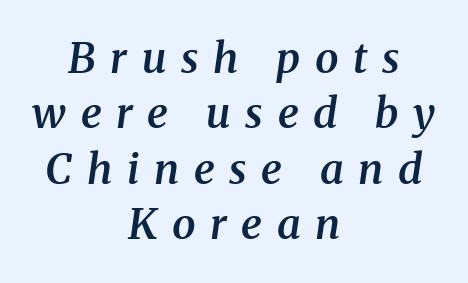
The typeface chosen for these lines features serifs. Slant detected: the letters are inclined. Characters follow at a spacing far wider than the type designer built in. Semibold letterforms, between regular and bold. Note the varied advance widths — an 'i' is clearly narrower than an 'm'.
